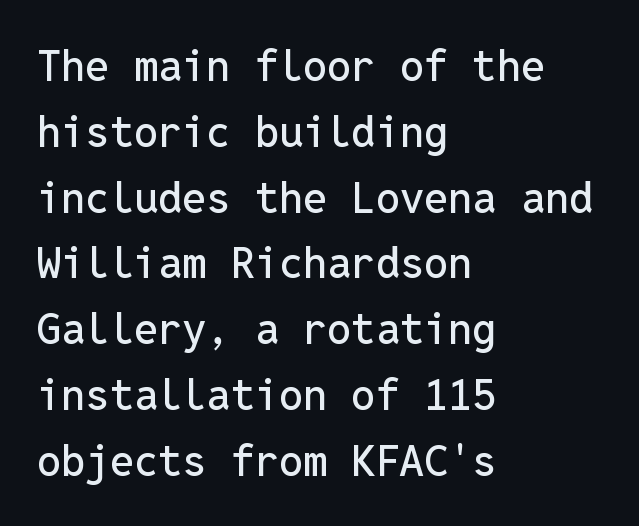
The image shows 43 px sans-serif type, upright, monospaced; set left-aligned, normal line spacing (1.53x), normal letter spacing, not underlined; low stroke contrast and a medium x-height.
